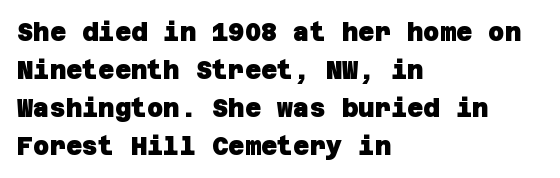
The gap between lines stays unmarked. Normally led — the rows are evenly, conventionally spaced. Alignment: flush left. Compared with an ordinary text face, these strokes are far heavier — a full bold. Students, note that the glyphs here touch the page at normal intervals.
